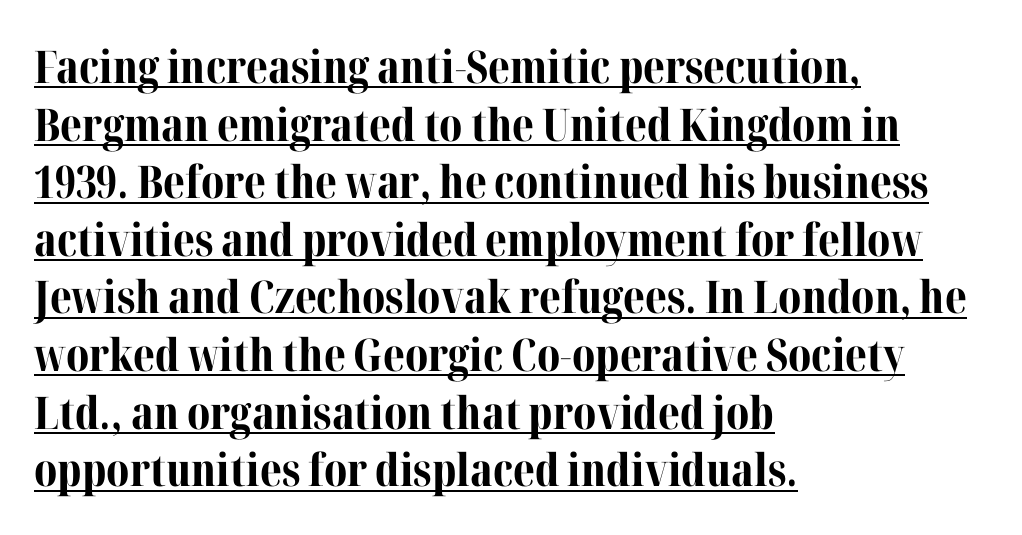
{"serif": "yes", "italic": "no", "bold": "yes", "weight": "bold", "width": "normal", "stroke_contrast": "medium", "x_height": "medium", "monospaced": "no", "underline": "yes", "align": "left", "line_spacing": "normal", "line_spacing_ratio": 1.28, "letter_spacing": "normal", "letter_spacing_em": 0.0, "glyph_px": 45}
